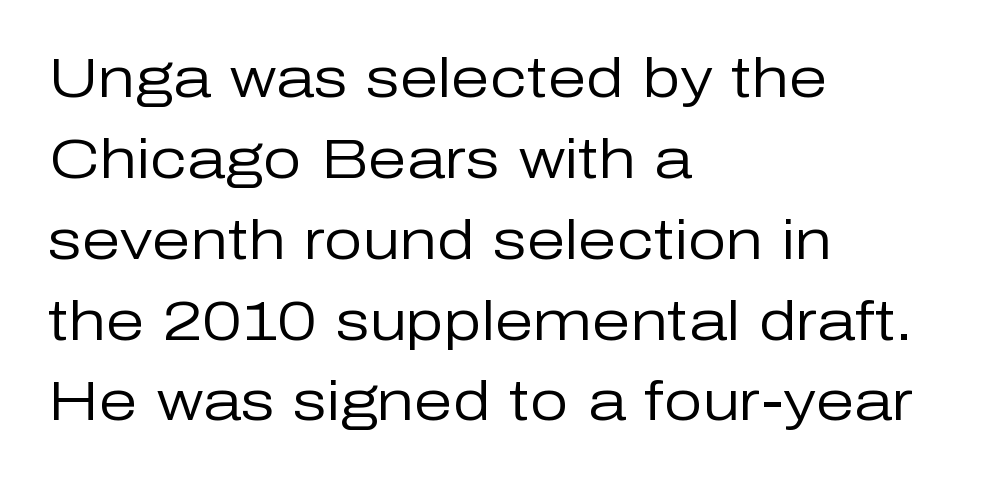
The image shows 55 px regular-weight sans-serif type, upright; set left-aligned, normal line spacing (1.47x), normal letter spacing, not underlined; low stroke contrast and a medium x-height.
